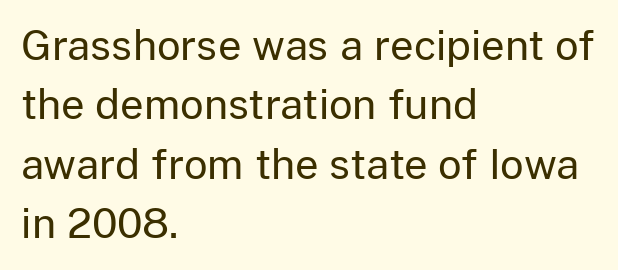
Q: Is the text bold? A: No.
Q: Is the text italic (slanted)? A: No, it is upright.
Q: Is the typeface a serif or a sans-serif typeface? A: Sans-serif.
Q: Is the text underlined? A: No.
Q: How is the paragraph aligned? A: Left-aligned.
Q: Is the spacing between letters normal or unusually wide? A: Normal.
Q: Is the spacing between lines tight, normal or loose? A: Normal.
Q: Width (condensed, normal, or wide)? A: Normal.
Q: Stroke contrast? A: Low.
Q: x-height? A: Medium.
Q: Monospaced? A: No.
